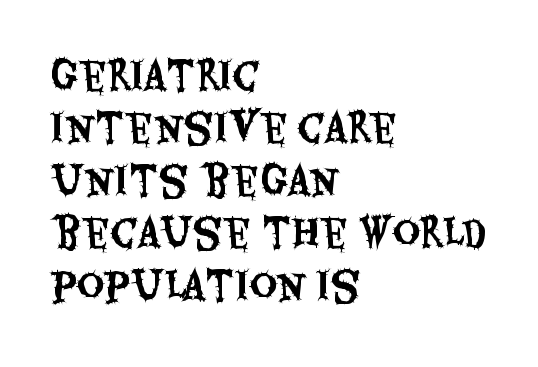
{"serif": "no", "italic": "no", "width": "condensed", "stroke_contrast": "medium", "x_height": "large", "monospaced": "no", "underline": "no", "align": "left", "line_spacing": "normal", "line_spacing_ratio": 1.38, "letter_spacing": "normal", "letter_spacing_em": 0.0, "glyph_px": 38}
